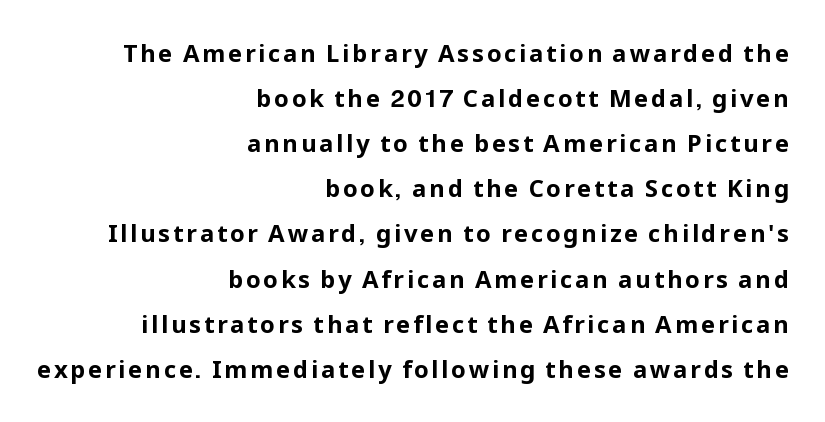
Descender tails drop into unmarked territory. Students, this is bold: see how much ink each stroke carries. Alignment: flush right. Unlike italic type, these characters show no tilt at all.
